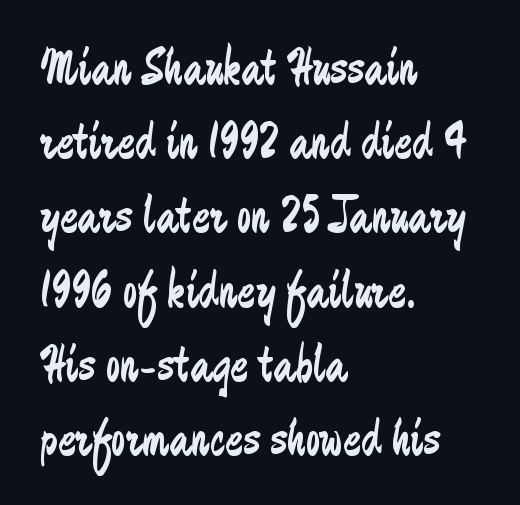
The image shows 53 px regular-weight, condensed sans-serif type; set left-aligned, normal line spacing (1.4x), normal letter spacing, not underlined; low stroke contrast and a medium x-height.
